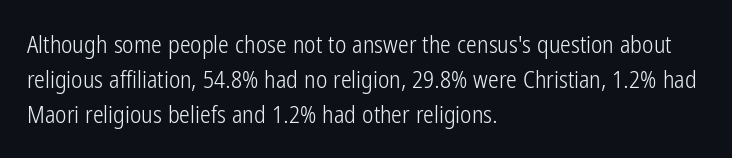
{"italic": "no", "bold": "no", "underline": "no", "align": "left", "line_spacing": "normal", "line_spacing_ratio": 1.45, "letter_spacing": "normal", "letter_spacing_em": 0.0, "glyph_px": 24}
